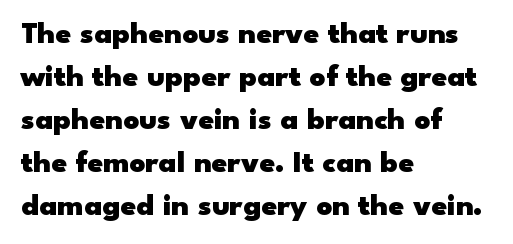
{"serif": "no", "italic": "no", "bold": "yes", "weight": "heavy", "width": "wide", "stroke_contrast": "low", "x_height": "small", "monospaced": "no", "underline": "no", "align": "left", "line_spacing": "normal", "line_spacing_ratio": 1.39, "letter_spacing": "normal", "letter_spacing_em": 0.0, "glyph_px": 31}
